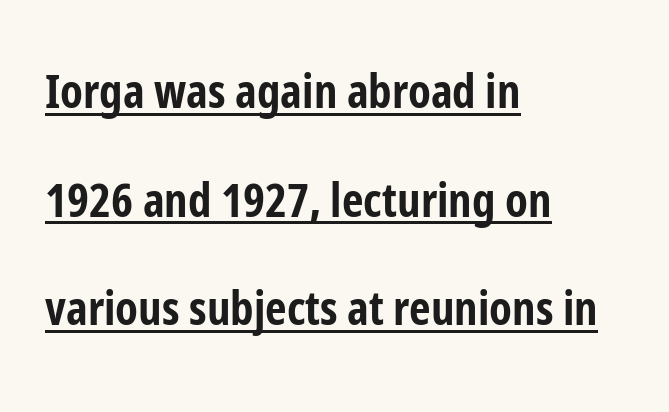
Q: Is the text bold? A: Yes.
Q: Is the text italic (slanted)? A: No, it is upright.
Q: Is the typeface a serif or a sans-serif typeface? A: Sans-serif.
Q: Is the text underlined? A: Yes.
Q: How is the paragraph aligned? A: Left-aligned.
Q: Is the spacing between letters normal or unusually wide? A: Normal.
Q: Is the spacing between lines tight, normal or loose? A: Loose.
Q: Width (condensed, normal, or wide)? A: Condensed.
Q: Stroke contrast? A: Low.
Q: x-height? A: Medium.
Q: Monospaced? A: No.
